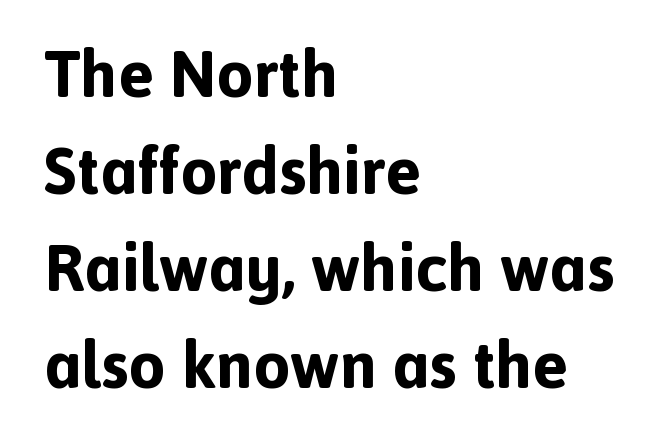
{"serif": "no", "italic": "no", "bold": "yes", "weight": "bold", "width": "normal", "x_height": "medium", "monospaced": "no", "underline": "no", "align": "left", "line_spacing": "normal", "line_spacing_ratio": 1.47, "letter_spacing": "normal", "letter_spacing_em": 0.0, "glyph_px": 66}
